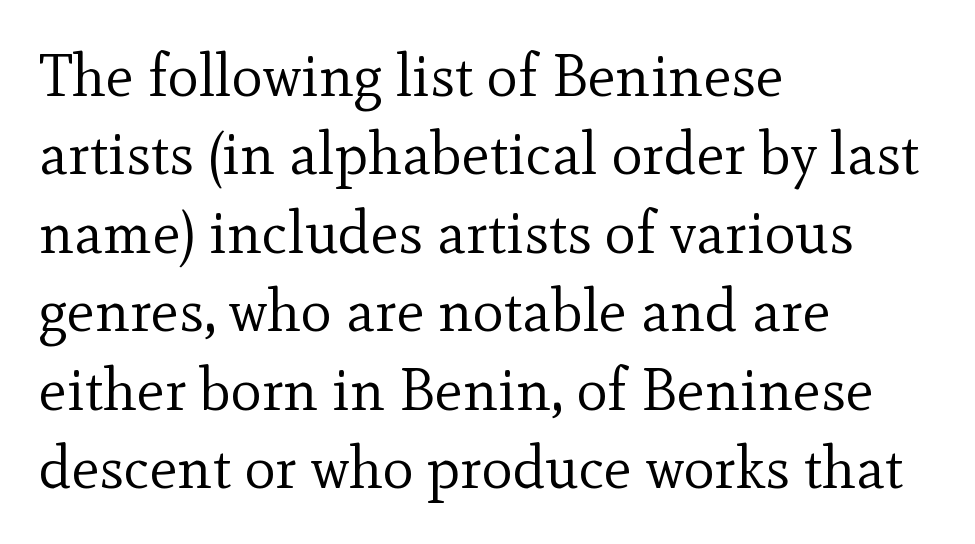
{"serif": "yes", "italic": "no", "bold": "no", "weight": "regular", "width": "normal", "x_height": "small", "monospaced": "no", "underline": "no", "align": "left", "line_spacing": "normal", "line_spacing_ratio": 1.33, "letter_spacing": "normal", "letter_spacing_em": 0.0, "glyph_px": 59}
